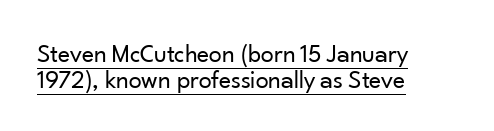
The image shows 26 px text type, upright; set left-aligned, tight line spacing (1.0x), normal letter spacing, underlined.
